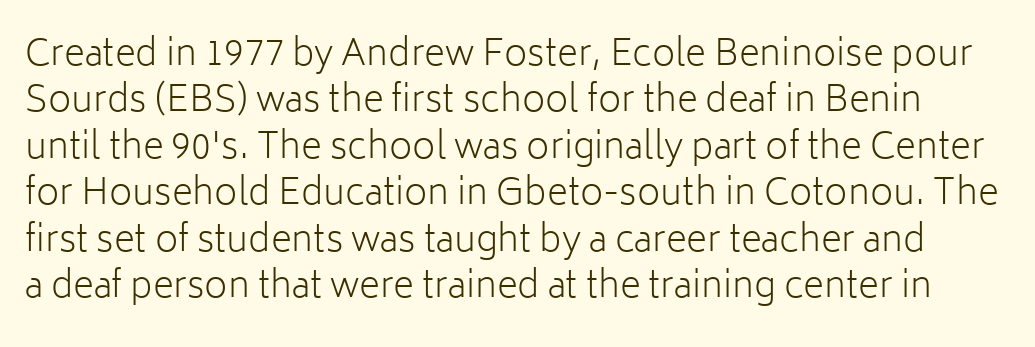
The image shows 36 px light sans-serif type, upright; set normal line spacing (1.29x), normal letter spacing, not underlined; low stroke contrast and a medium x-height.
